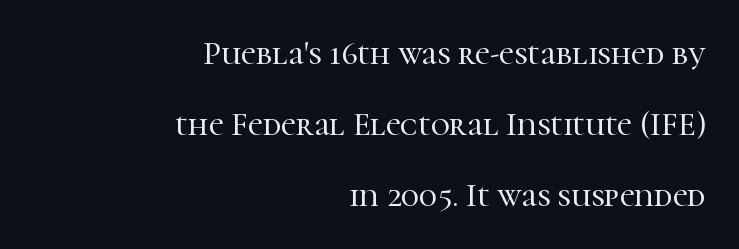
Q: Is the text italic (slanted)? A: No, it is upright.
Q: Is the typeface a serif or a sans-serif typeface? A: Serif.
Q: Is the text underlined? A: No.
Q: How is the paragraph aligned? A: Right-aligned.
Q: Is the spacing between letters normal or unusually wide? A: Normal.
Q: Is the spacing between lines tight, normal or loose? A: Loose.
Q: Width (condensed, normal, or wide)? A: Normal.
Q: Stroke contrast? A: High.
Q: x-height? A: Medium.
Q: Monospaced? A: No.
